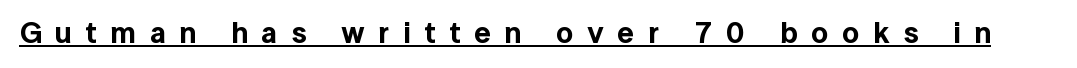
Posture: vertical. The letterforms stand isolated, each surrounded by extra space. Type style note: lacks serifs. Looks like someone drew a line under every word here. Varying glyph widths throughout — classic text-font behaviour.
